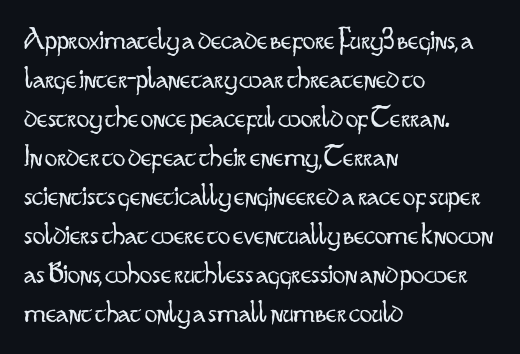
The image shows 31 px light, condensed sans-serif type, upright; set left-aligned, normal line spacing (1.26x), normal letter spacing, not underlined; low stroke contrast and a small x-height.
